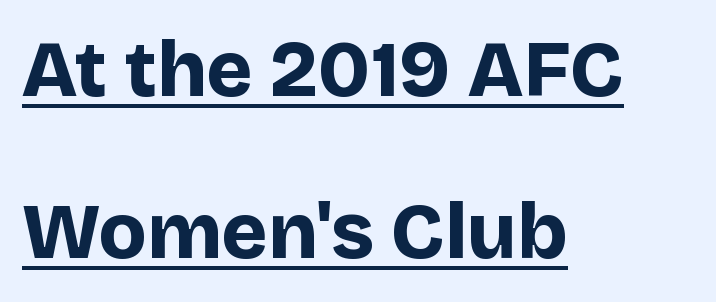
The image shows 79 px bold sans-serif type, upright; set left-aligned, loose line spacing (2.05x), normal letter spacing, underlined; low stroke contrast and a large x-height.
